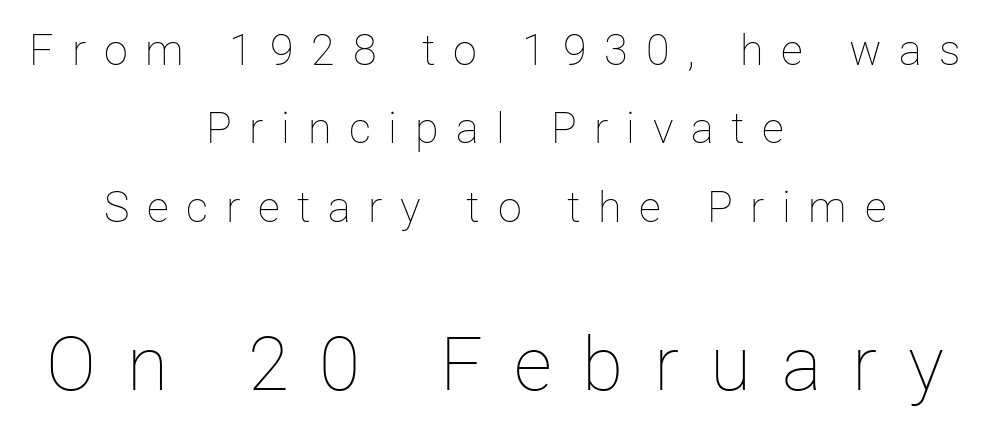
Q: Is the text bold? A: No.
Q: Is the text italic (slanted)? A: No, it is upright.
Q: Is the text underlined? A: No.
Q: How is the paragraph aligned? A: Centered.
Q: Is the spacing between letters normal or unusually wide? A: Unusually wide.
Q: Which block of text is set in a larger size, the first (top) or the second (bottom)? A: The second (bottom) one.
Q: Width (condensed, normal, or wide)? A: Normal.
Q: Stroke contrast? A: Low.
Q: x-height? A: Medium.
Q: Monospaced? A: No.
